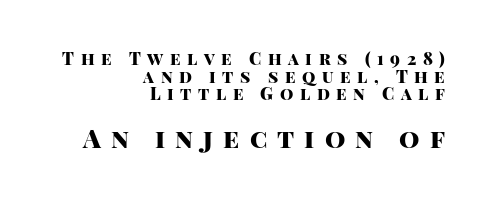
Notice how descenders almost collide with the ascenders below — that's tight leading. Notice how thick the strokes are: this is what a full bold looks like. The space directly below the letters is spotless. Nope, not italic — everything's standing straight. Loose tracking; the words dissolve into strings of separated letters.
